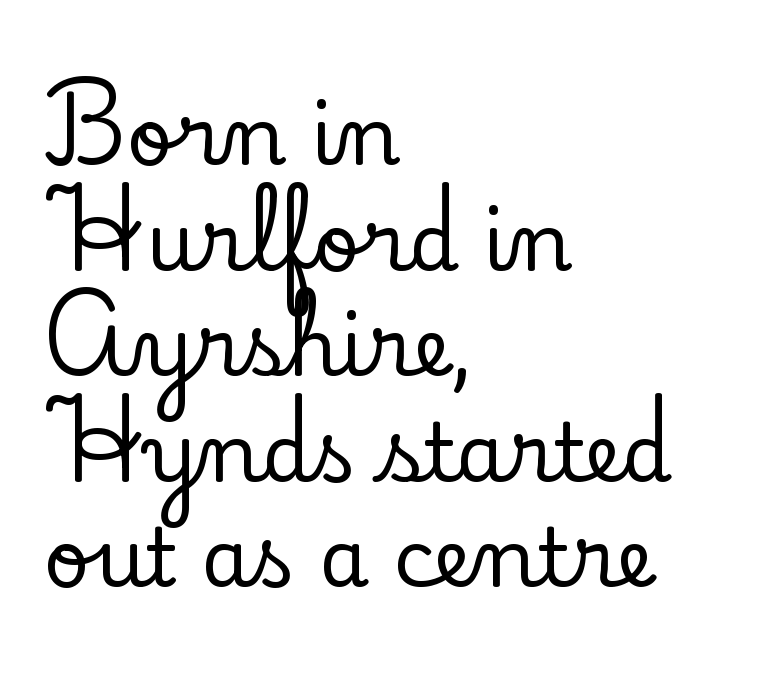
{"serif": "yes", "italic": "no", "width": "normal", "stroke_contrast": "low", "x_height": "small", "monospaced": "no", "underline": "no", "align": "left", "line_spacing": "normal", "line_spacing_ratio": 1.32, "letter_spacing": "normal", "letter_spacing_em": 0.0, "glyph_px": 80}
